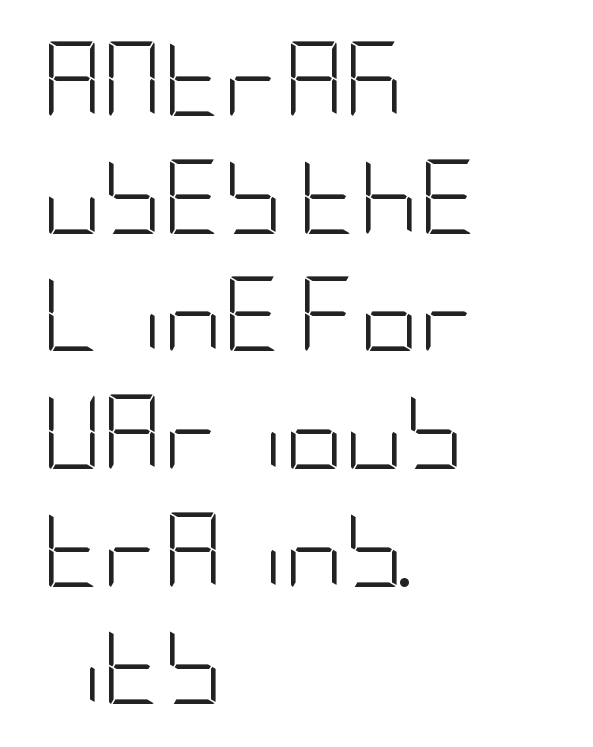
Q: Is the text bold? A: No.
Q: Is the text italic (slanted)? A: No, it is upright.
Q: Is the typeface a serif or a sans-serif typeface? A: Sans-serif.
Q: Is the text underlined? A: No.
Q: How is the paragraph aligned? A: Left-aligned.
Q: Is the spacing between letters normal or unusually wide? A: Normal.
Q: Is the spacing between lines tight, normal or loose? A: Normal.
Q: Width (condensed, normal, or wide)? A: Condensed.
Q: Stroke contrast? A: Low.
Q: x-height? A: Large.
